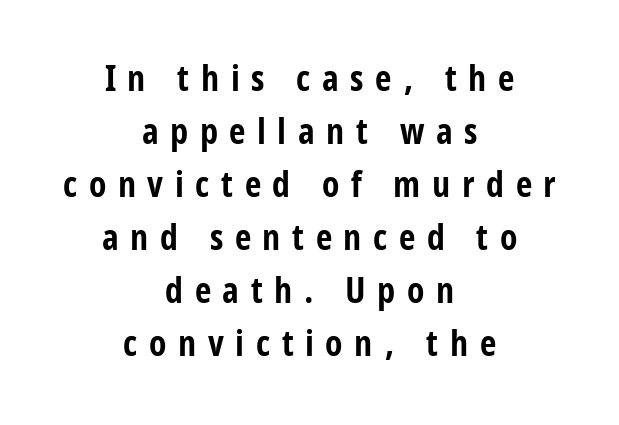
Each letter's strokes conclude bluntly, with no projecting serifs. Loose tracking; the words dissolve into strings of separated letters. Only glyphs here, with clear space below each row. The type sits square on the baseline with zero lean. The rendering uses a moderate line-height, typical for paragraphs.
